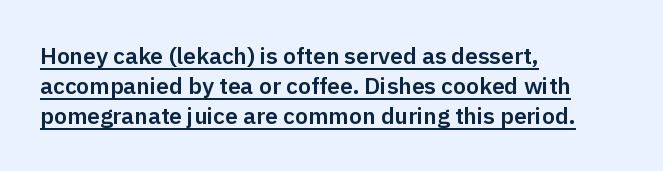
Every word sits above its own underline. Designer's note — italics off, roman on. The tracking reads as untouched default to a designer's eye. Line spacing here is normal.
